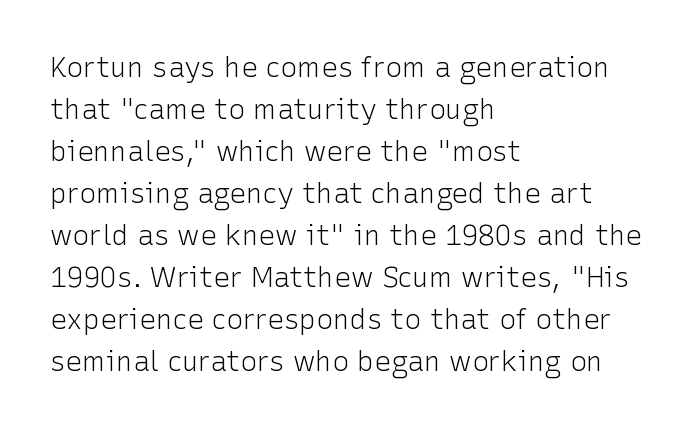
What's the leading like? Ordinary, nothing unusual. Heft: none added — not bold. The zone under the glyphs is completely vacant. Characters remain perfectly vertical along every line. This is sans-serif lettering, the kind often seen on screens and signage. The rendering uses natural spacing where letterforms have individual widths.
